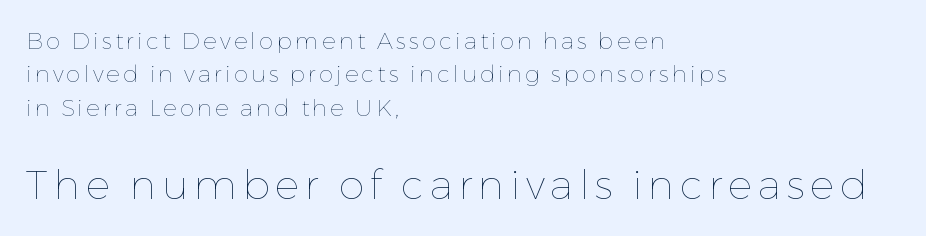
Q: Is the text bold? A: No.
Q: Is the text italic (slanted)? A: No, it is upright.
Q: Is the text underlined? A: No.
Q: How is the paragraph aligned? A: Left-aligned.
Q: Is the spacing between lines tight, normal or loose? A: Normal.
Q: Which block of text is set in a larger size, the first (top) or the second (bottom)? A: The second (bottom) one.
Q: Width (condensed, normal, or wide)? A: Normal.
Q: Stroke contrast? A: Low.
Q: x-height? A: Medium.
Q: Monospaced? A: No.
